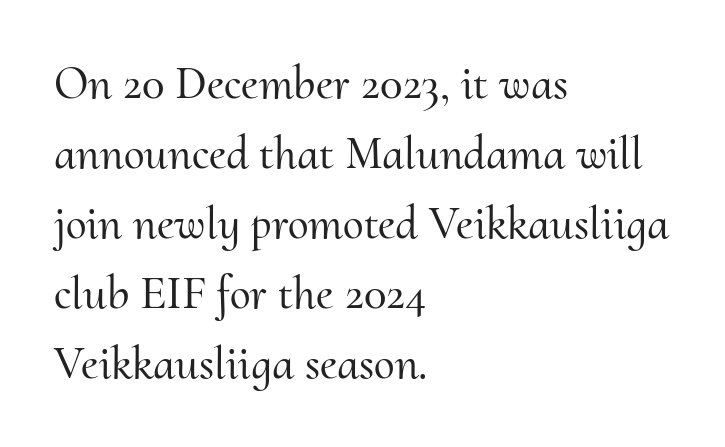
The image shows 47 px serif type, upright; set left-aligned, normal line spacing (1.49x), normal letter spacing, not underlined; medium stroke contrast and a small x-height.
